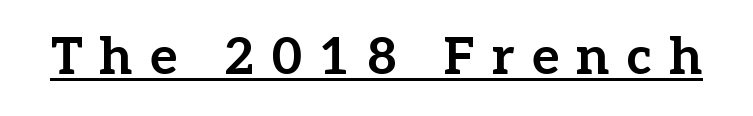
Honestly, the underline is the first thing you notice here. Does extra space separate the letters? Yes, quite a lot of it. Stroke terminals: seriffed. Plenty of ink on the page — the face is bold.
